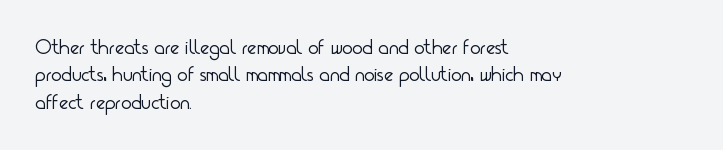
Q: Is the text bold? A: No.
Q: Is the text italic (slanted)? A: No, it is upright.
Q: Is the text underlined? A: No.
Q: How is the paragraph aligned? A: Left-aligned.
Q: Is the spacing between letters normal or unusually wide? A: Normal.
Q: Is the spacing between lines tight, normal or loose? A: Normal.
